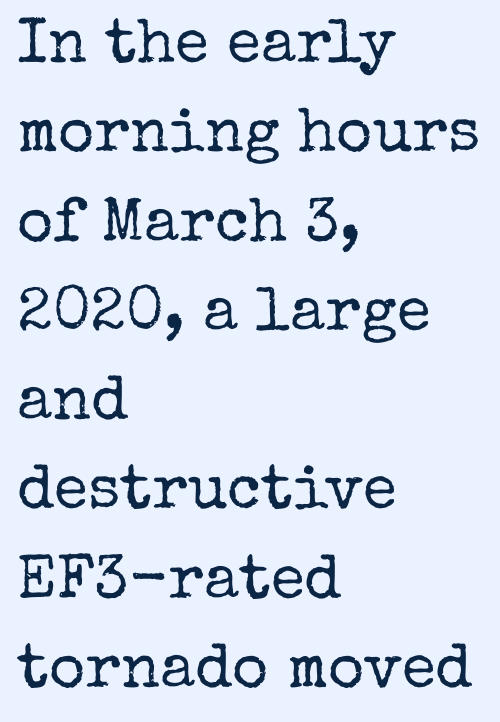
Q: Is the text bold? A: No.
Q: Is the text italic (slanted)? A: No, it is upright.
Q: Is the typeface a serif or a sans-serif typeface? A: Serif.
Q: Is the text underlined? A: No.
Q: How is the paragraph aligned? A: Left-aligned.
Q: Is the spacing between letters normal or unusually wide? A: Normal.
Q: Is the spacing between lines tight, normal or loose? A: Normal.
Q: Width (condensed, normal, or wide)? A: Normal.
Q: Stroke contrast? A: Low.
Q: x-height? A: Medium.
Q: Monospaced? A: No.
